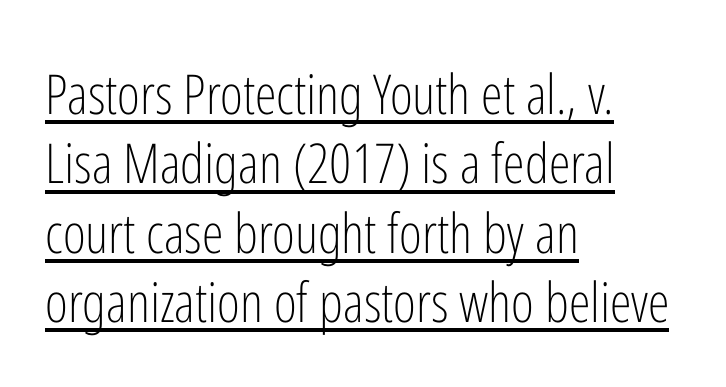
The image shows 55 px light, condensed sans-serif type, upright; set left-aligned, normal line spacing (1.26x), normal letter spacing, underlined; low stroke contrast and a medium x-height.
